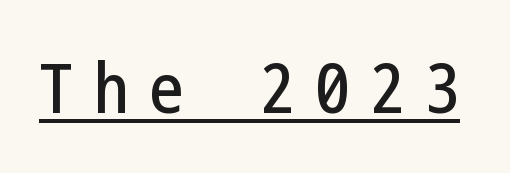
Between one letter and the next there's a generous, obvious gap. The specimen includes a rule beneath the text block's lines. This is roman type, the default non-slanted kind. The text was rendered using a sans face with plain stroke endings.
